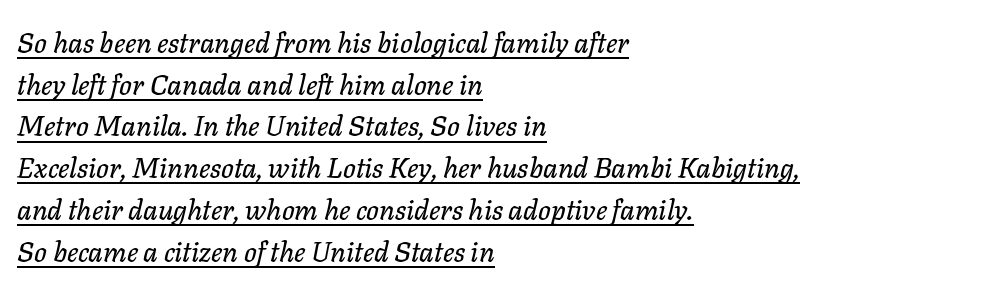
{"italic": "yes", "lean": "right", "slant_degrees": 11, "width": "normal", "stroke_contrast": "low", "x_height": "medium", "monospaced": "no", "underline": "yes", "align": "left", "line_spacing": "normal", "line_spacing_ratio": 1.49, "letter_spacing": "normal", "letter_spacing_em": 0.0, "glyph_px": 28}
